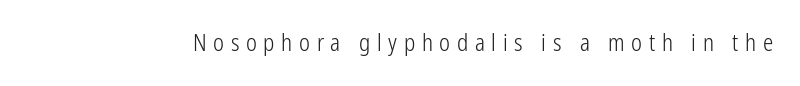
The image shows 23 px text type, upright; set unusually wide letter spacing (+0.29 em), not underlined.
